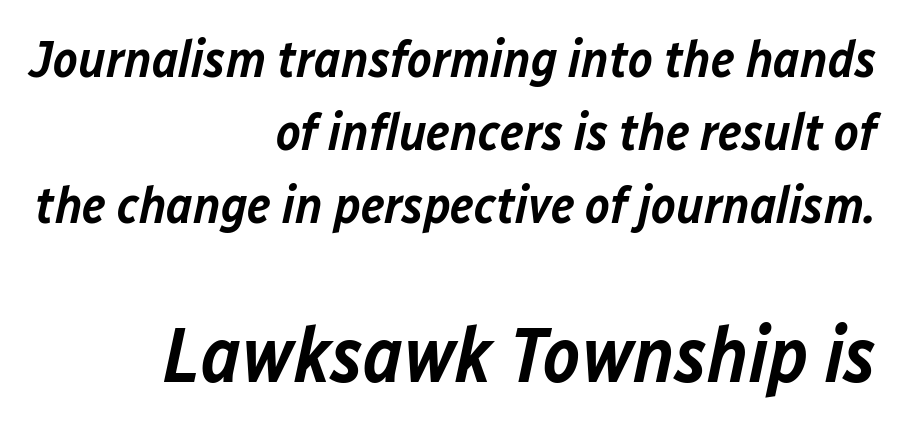
{"italic": "yes", "lean": "right", "slant_degrees": 12, "bold": "semi", "weight": "semibold", "width": "normal", "stroke_contrast": "low", "x_height": "medium", "monospaced": "no", "underline": "no", "align": "right", "line_spacing": "normal", "line_spacing_ratio": 1.4, "letter_spacing": "normal", "letter_spacing_em": 0.0, "larger_block": "second", "size_ratio": 1.5, "glyph_px": 78}
